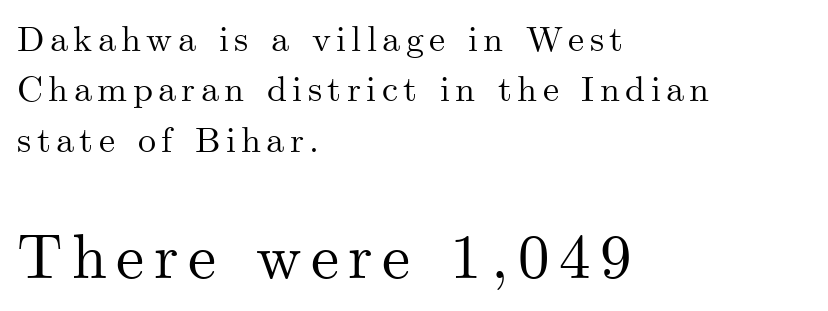
The area under the type is left untouched. If you drew a line through each stem, it would be perfectly vertical. Leading matches the norm, producing a regular column. The lower block of text is set noticeably larger than the block above it. The lines are quadded left.
